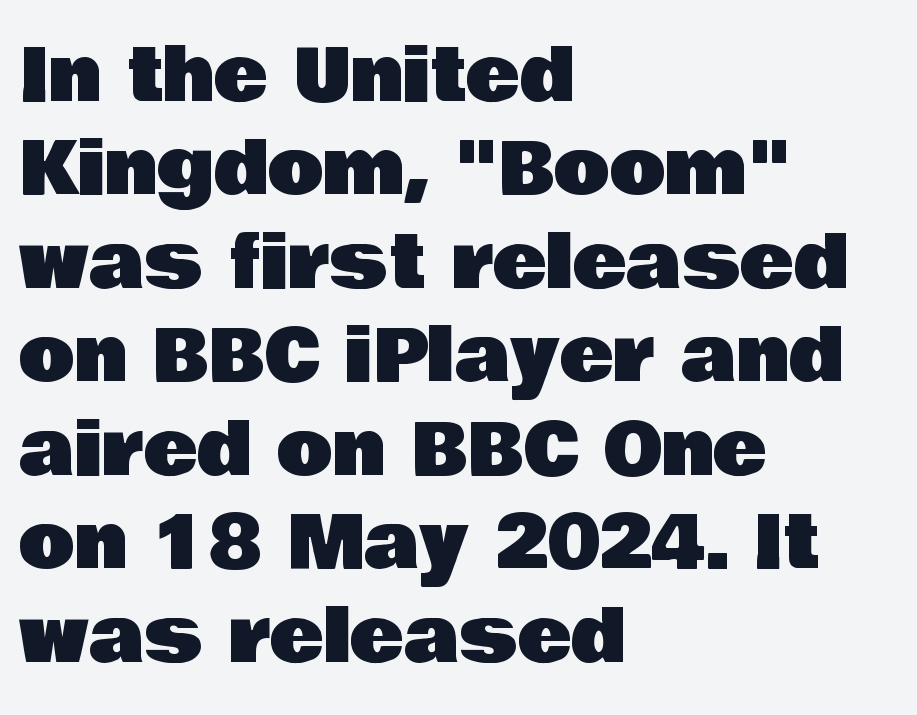
Q: Is the text italic (slanted)? A: No, it is upright.
Q: Is the typeface a serif or a sans-serif typeface? A: Sans-serif.
Q: Is the text underlined? A: No.
Q: How is the paragraph aligned? A: Left-aligned.
Q: Is the spacing between letters normal or unusually wide? A: Normal.
Q: Is the spacing between lines tight, normal or loose? A: Normal.
Q: Width (condensed, normal, or wide)? A: Normal.
Q: Stroke contrast? A: Low.
Q: x-height? A: Large.
Q: Monospaced? A: No.
